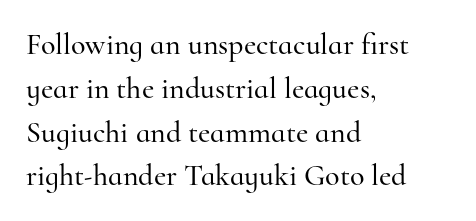
Q: Is the text italic (slanted)? A: No, it is upright.
Q: Is the typeface a serif or a sans-serif typeface? A: Serif.
Q: Is the text underlined? A: No.
Q: How is the paragraph aligned? A: Left-aligned.
Q: Is the spacing between letters normal or unusually wide? A: Normal.
Q: Is the spacing between lines tight, normal or loose? A: Normal.
Q: Width (condensed, normal, or wide)? A: Normal.
Q: Stroke contrast? A: High.
Q: x-height? A: Small.
Q: Monospaced? A: No.
